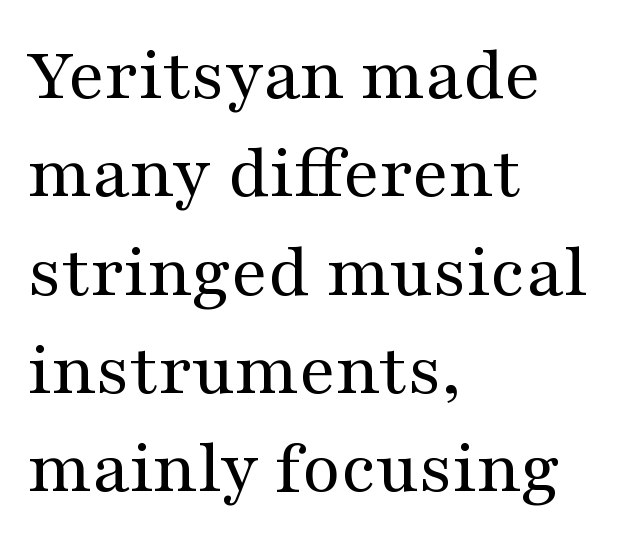
The image shows 78 px regular-weight, wide serif type, upright; set left-aligned, normal line spacing (1.26x), normal letter spacing, not underlined; medium stroke contrast and a medium x-height.
